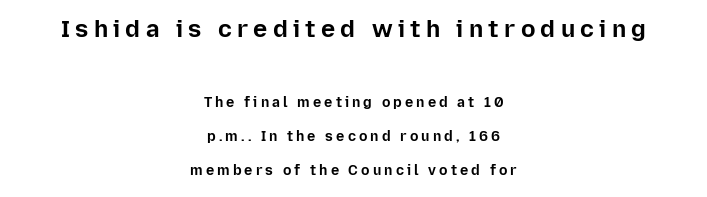
Its strokes are broad and dark, the hallmark of bold type. Glance below the letters and you will spot only blank space. Display-style spreading of the glyphs; the letterfit is very open. Does the lettering tilt? It doesn't — this is upright. The leading is generous, giving the passage an open texture. A centered setting, common on invitations and titles, is used for this passage.
